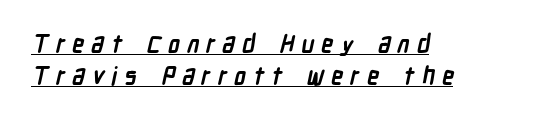
{"bold": "yes", "underline": "yes", "align": "left", "line_spacing": "normal", "line_spacing_ratio": 1.34, "letter_spacing": "wide", "letter_spacing_em": 0.29, "glyph_px": 24}
